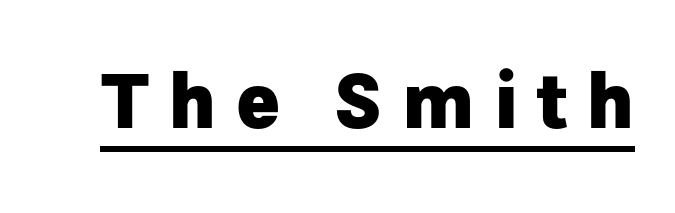
{"serif": "no", "italic": "no", "bold": "yes", "weight": "heavy", "width": "normal", "stroke_contrast": "low", "x_height": "medium", "monospaced": "no", "underline": "yes", "letter_spacing": "wide", "letter_spacing_em": 0.27, "glyph_px": 74}
